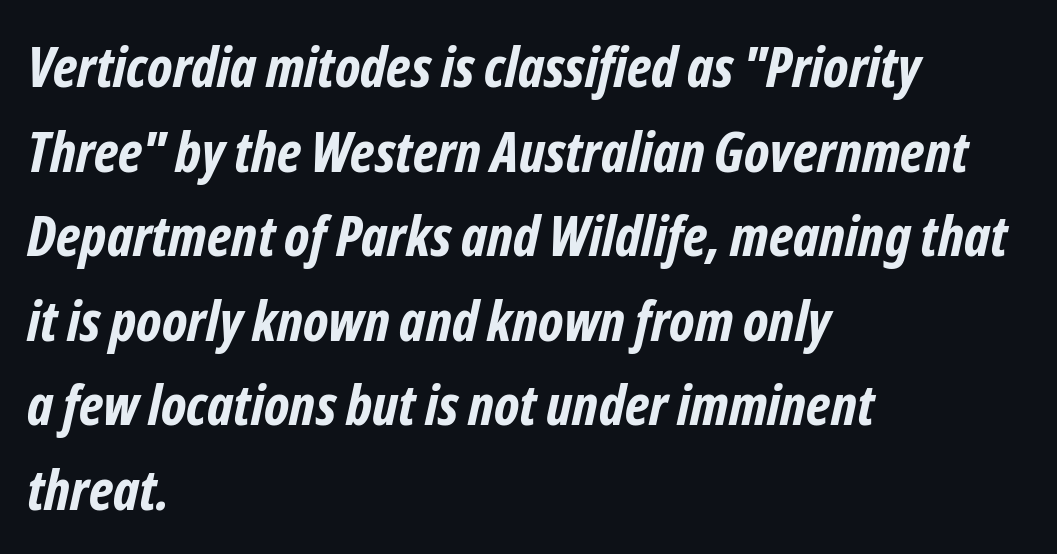
Q: Is the text bold? A: Yes.
Q: Is the typeface a serif or a sans-serif typeface? A: Sans-serif.
Q: Is the text underlined? A: No.
Q: How is the paragraph aligned? A: Left-aligned.
Q: Is the spacing between letters normal or unusually wide? A: Normal.
Q: Is the spacing between lines tight, normal or loose? A: Normal.
Q: Width (condensed, normal, or wide)? A: Condensed.
Q: Stroke contrast? A: Low.
Q: x-height? A: Medium.
Q: Monospaced? A: No.
